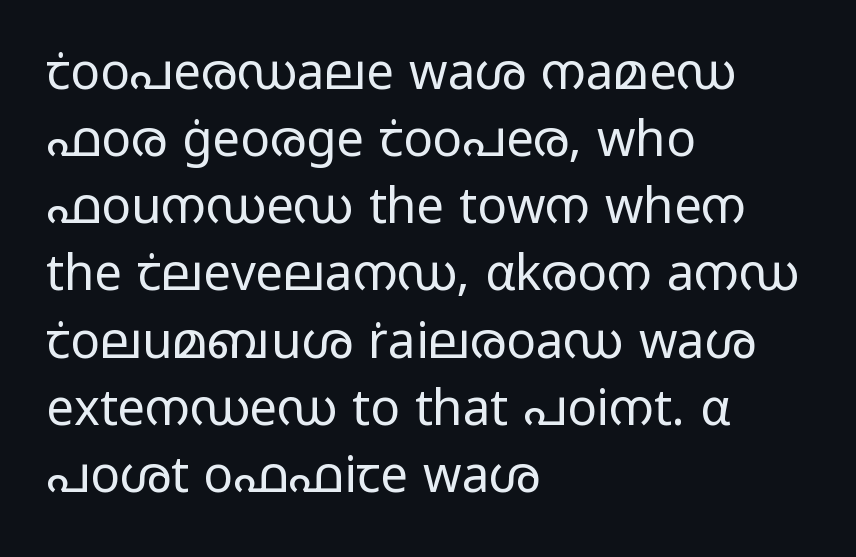
{"serif": "no", "italic": "no", "bold": "no", "weight": "regular", "width": "wide", "stroke_contrast": "low", "x_height": "medium", "monospaced": "no", "underline": "no", "align": "left", "line_spacing": "normal", "line_spacing_ratio": 1.37, "letter_spacing": "normal", "letter_spacing_em": 0.0, "glyph_px": 49}
